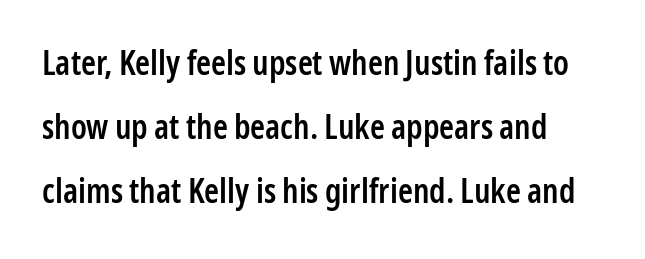
The image shows 34 px semibold, condensed sans-serif type, upright; set line spacing 1.88x, normal letter spacing, not underlined; low stroke contrast and a medium x-height.
